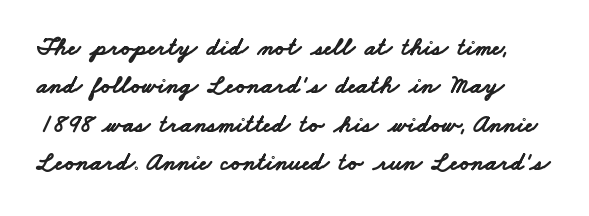
Descenders hang freely into open space. Leading: standard. The glyphs have the mass of a bold cut. Default kerning and tracking; the words read as compact shapes.
